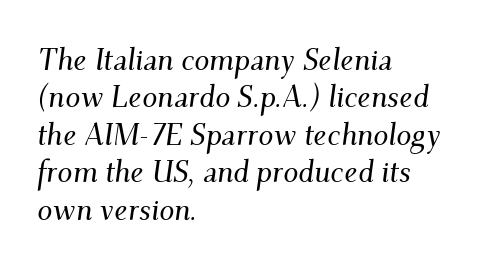
{"serif": "yes", "italic": "yes", "lean": "right", "slant_degrees": 9, "width": "normal", "stroke_contrast": "medium", "x_height": "small", "monospaced": "no", "underline": "no", "align": "left", "line_spacing": "normal", "line_spacing_ratio": 1.25, "letter_spacing": "normal", "letter_spacing_em": 0.0, "glyph_px": 30}
